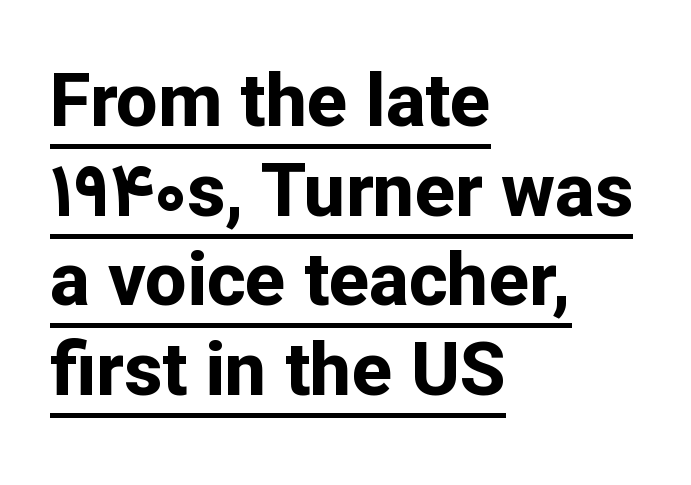
{"serif": "no", "italic": "no", "bold": "yes", "weight": "bold", "width": "normal", "stroke_contrast": "low", "x_height": "medium", "monospaced": "no", "underline": "yes", "align": "left", "line_spacing_ratio": 1.21, "letter_spacing": "normal", "letter_spacing_em": 0.0, "glyph_px": 74}
